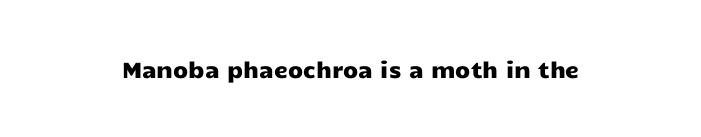
Q: Is the text italic (slanted)? A: No, it is upright.
Q: Is the text underlined? A: No.
Q: Is the spacing between letters normal or unusually wide? A: Normal.
